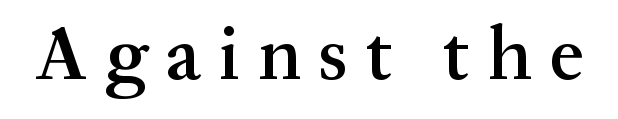
These lines are rendered in a variable-pitch font. Ascenders rise straight up at ninety degrees. The letters are spread apart with noticeably loose tracking. Unlike a clean sans, this face finishes its strokes with serifs. The characters look somewhat weighty, a semibold short of true bold.
